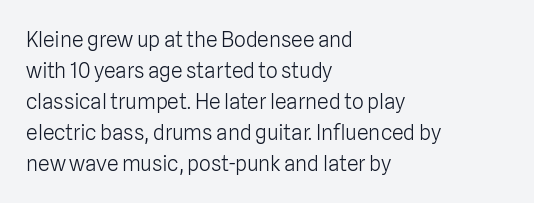
Q: Is the text bold? A: No.
Q: Is the text italic (slanted)? A: No, it is upright.
Q: Is the text underlined? A: No.
Q: How is the paragraph aligned? A: Left-aligned.
Q: Is the spacing between letters normal or unusually wide? A: Normal.
Q: Is the spacing between lines tight, normal or loose? A: Normal.
